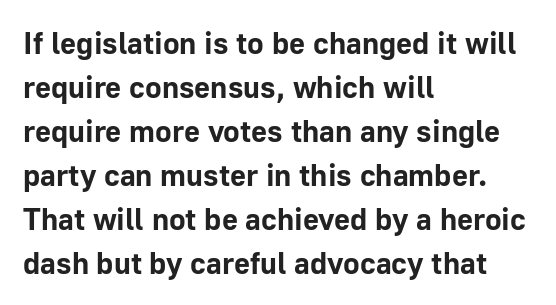
Q: Is the text bold? A: Yes.
Q: Is the text italic (slanted)? A: No, it is upright.
Q: Is the typeface a serif or a sans-serif typeface? A: Sans-serif.
Q: Is the text underlined? A: No.
Q: How is the paragraph aligned? A: Left-aligned.
Q: Is the spacing between letters normal or unusually wide? A: Normal.
Q: Is the spacing between lines tight, normal or loose? A: Normal.
Q: Width (condensed, normal, or wide)? A: Normal.
Q: Stroke contrast? A: Low.
Q: x-height? A: Medium.
Q: Monospaced? A: No.
